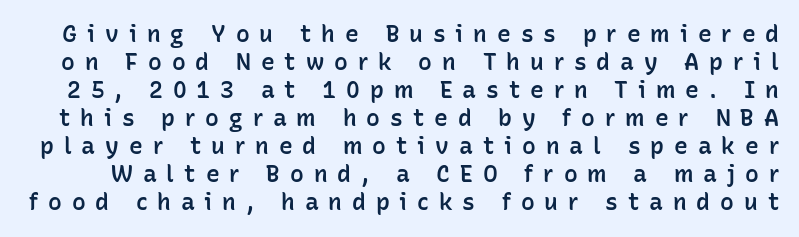
Short note: letters widely spaced. No italicization has been applied; the sample stays upright. Compared with an ordinary text face, these strokes are moderately heavier — a semibold. Any mark beneath the type? The region is blank.
